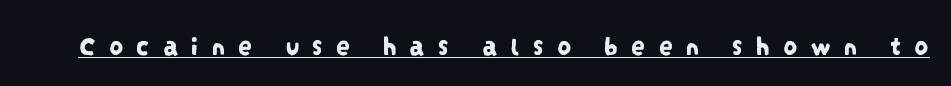
Varying glyph widths throughout — classic text-font behaviour. You can tell from the bare stems that sans-serif type was used. The line texture is sparse and dotted thanks to wide tracking. Somebody hit Ctrl+U on this one — the words are underlined.
